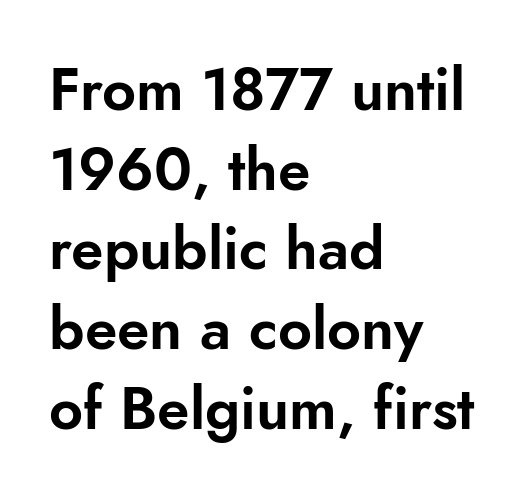
This is the regular roman posture of the typeface. The rendering shows plain stroke endings on the letterforms — a sans-serif design. The strip under each line holds only bare page. Note the varied advance widths — an 'i' is clearly narrower than an 'm'.
